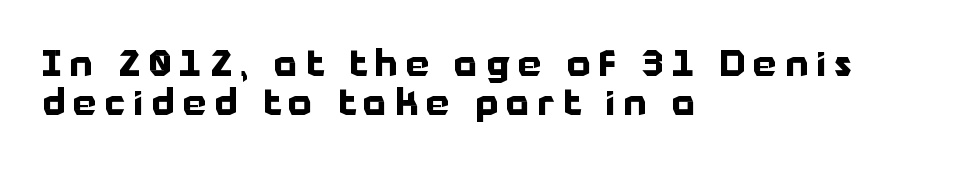
These lines were composed using upright roman letters. The passage shown has open, widely tracked lettering throughout. The vertical gap from one line to the next is small. The words here are not underlined.
